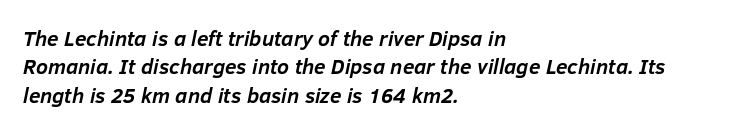
Q: Is the text bold? A: Yes.
Q: Is the text italic (slanted)? A: Yes, it leans right by about 12 degrees.
Q: Is the text underlined? A: No.
Q: How is the paragraph aligned? A: Left-aligned.
Q: Is the spacing between letters normal or unusually wide? A: Normal.
Q: Is the spacing between lines tight, normal or loose? A: Normal.
